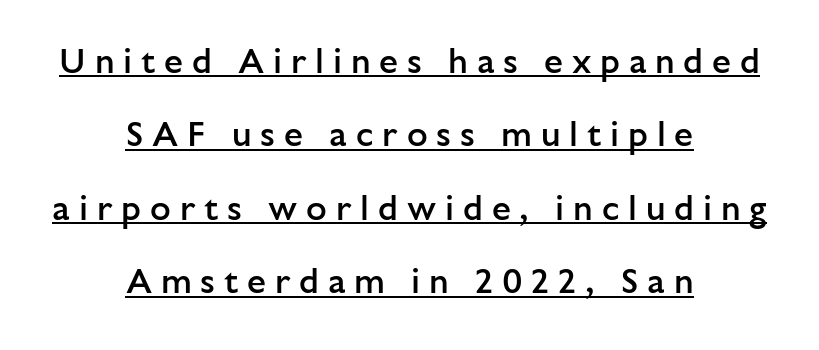
The image shows 34 px semibold sans-serif type, upright; set centered, loose line spacing (2.16x), unusually wide letter spacing (+0.26 em), underlined; low stroke contrast and a medium x-height.
